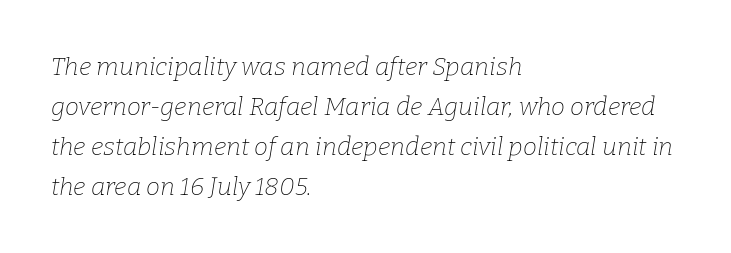
{"italic": "yes", "lean": "right", "slant_degrees": 9, "bold": "no", "underline": "no", "align": "left", "line_spacing": "normal", "line_spacing_ratio": 1.6, "letter_spacing": "normal", "letter_spacing_em": 0.0, "glyph_px": 25}
